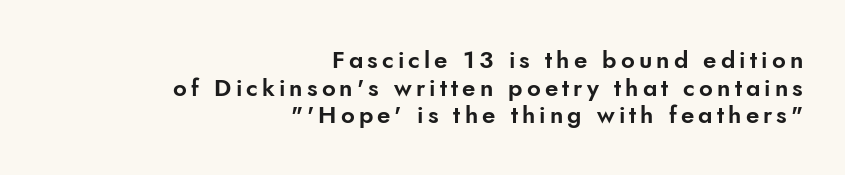
Q: Is the text italic (slanted)? A: No, it is upright.
Q: Is the text underlined? A: No.
Q: How is the paragraph aligned? A: Right-aligned.
Q: Is the spacing between lines tight, normal or loose? A: Tight.
